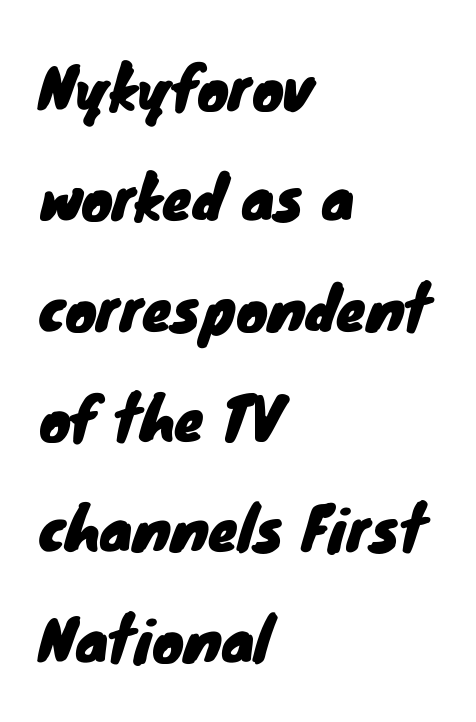
The image shows 59 px sans-serif type; set left-aligned, line spacing 1.87x, normal letter spacing, not underlined; low stroke contrast and a small x-height.
